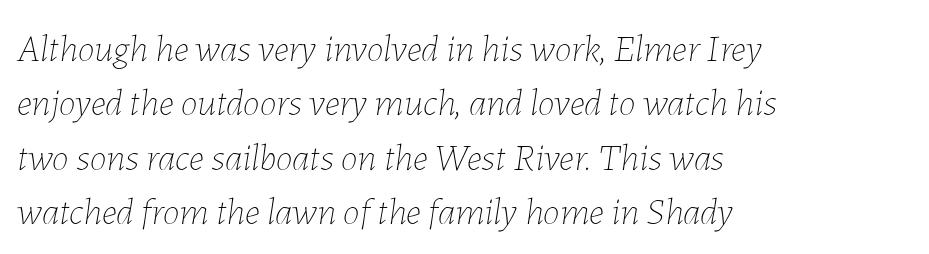
Is this a fixed-width face? No — the glyphs have proportional, varying widths. The ragged edge is on the right, which tells us the setting is flush left. Does the lettering tilt? It does — this is italic. A clean baseline with only descenders dipping below it. Short note: letters normally spaced.
